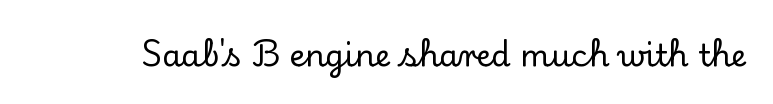
The image shows 31 px serif type, upright; set normal letter spacing, not underlined; low stroke contrast and a small x-height.
